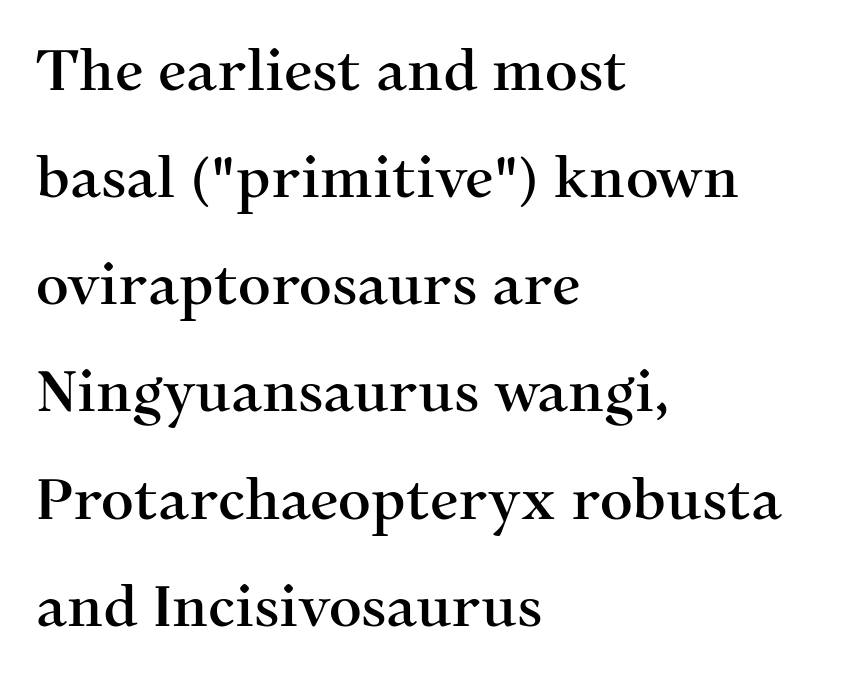
Q: Is the text italic (slanted)? A: No, it is upright.
Q: Is the typeface a serif or a sans-serif typeface? A: Serif.
Q: Is the text underlined? A: No.
Q: How is the paragraph aligned? A: Left-aligned.
Q: Is the spacing between letters normal or unusually wide? A: Normal.
Q: Width (condensed, normal, or wide)? A: Normal.
Q: Stroke contrast? A: Medium.
Q: x-height? A: Medium.
Q: Monospaced? A: No.
